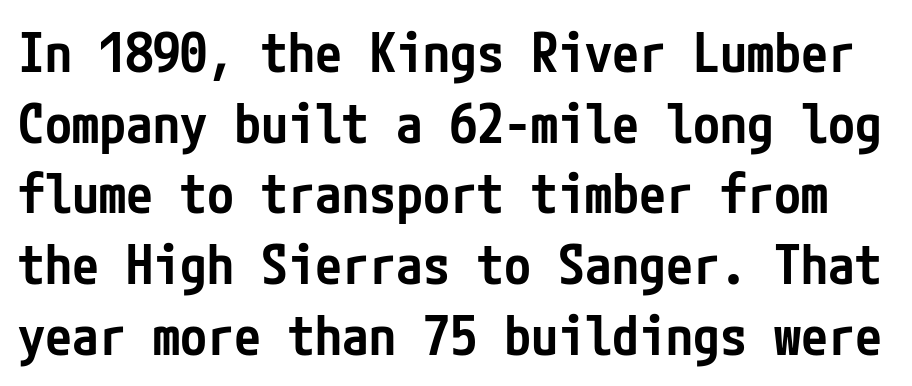
Summary of vertical rhythm: regular, with standard interline spacing. Bare-footed words on every line. Upright lettering throughout. Bold? Not quite — semibold, heavier than regular but stopping short. The face used here is rendered with its standard letterfit.
